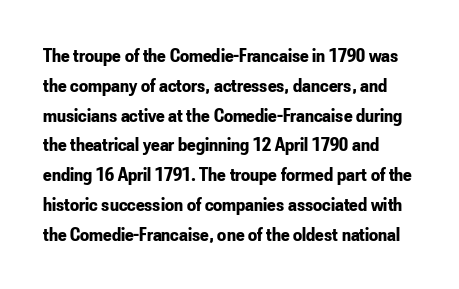
You could call the tracking neutral — neither tight nor loose. A normal amount of white space separates one row of letters from the next. Is there any slant? The stems are plumb. Weight check: bold — yes, fully. Descenders hang freely into open space.
